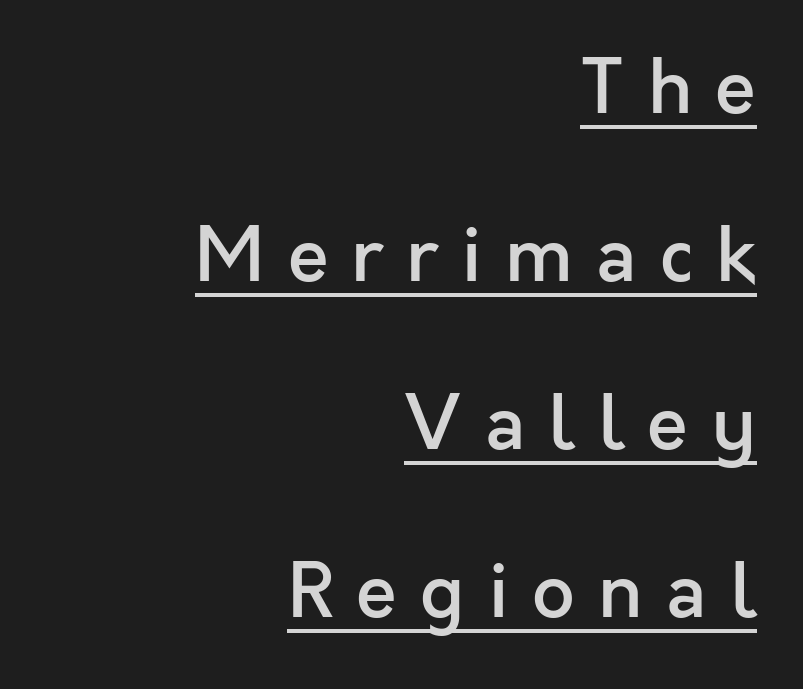
{"serif": "no", "italic": "no", "bold": "semi", "weight": "semibold", "width": "normal", "x_height": "medium", "monospaced": "no", "underline": "yes", "align": "right", "line_spacing": "loose", "line_spacing_ratio": 2.24, "letter_spacing": "wide", "letter_spacing_em": 0.31, "glyph_px": 75}
